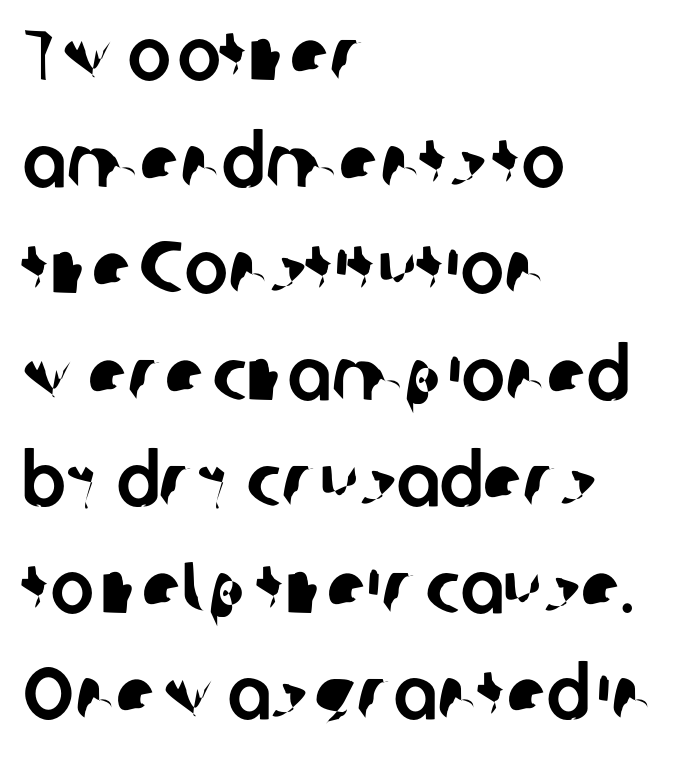
The image shows 73 px sans-serif type; set left-aligned, normal line spacing (1.46x), normal letter spacing, not underlined; low stroke contrast and a medium x-height.
